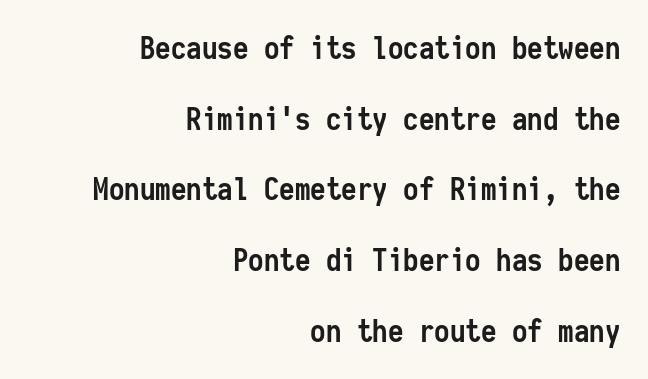
{"serif": "no", "italic": "no", "bold": "yes", "weight": "semibold", "width": "condensed", "stroke_contrast": "low", "x_height": "medium", "monospaced": "yes", "underline": "no", "align": "right", "line_spacing": "loose", "line_spacing_ratio": 2.28, "letter_spacing": "normal", "letter_spacing_em": 0.0, "glyph_px": 31}
